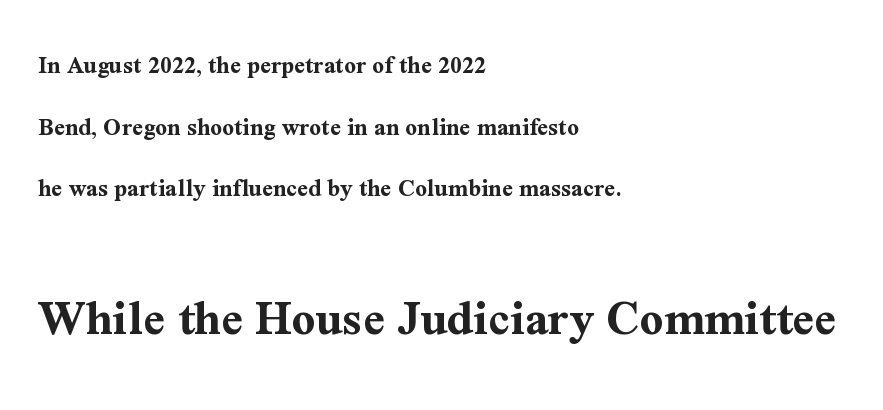
{"serif": "yes", "italic": "no", "bold": "yes", "weight": "bold", "width": "normal", "stroke_contrast": "medium", "x_height": "medium", "monospaced": "no", "underline": "no", "align": "left", "line_spacing": "loose", "line_spacing_ratio": 2.37, "letter_spacing": "normal", "letter_spacing_em": 0.0, "larger_block": "second", "size_ratio": 2.0, "glyph_px": 52}
